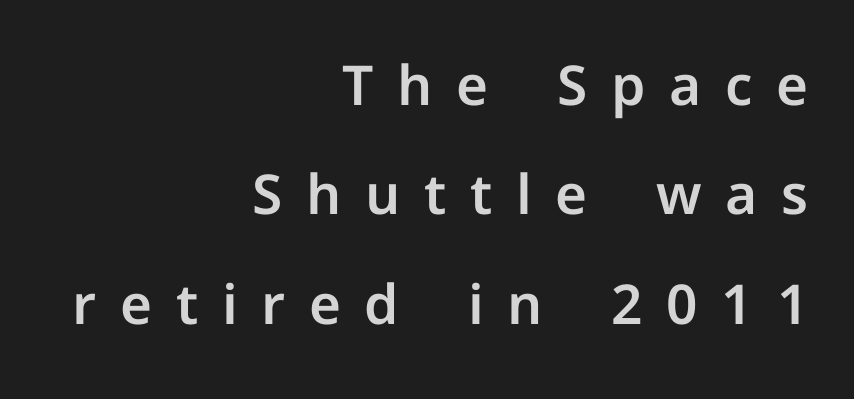
{"serif": "no", "italic": "no", "width": "normal", "stroke_contrast": "low", "x_height": "medium", "monospaced": "no", "underline": "no", "align": "right", "line_spacing": "loose", "line_spacing_ratio": 1.99, "letter_spacing": "wide", "letter_spacing_em": 0.43, "glyph_px": 55}
